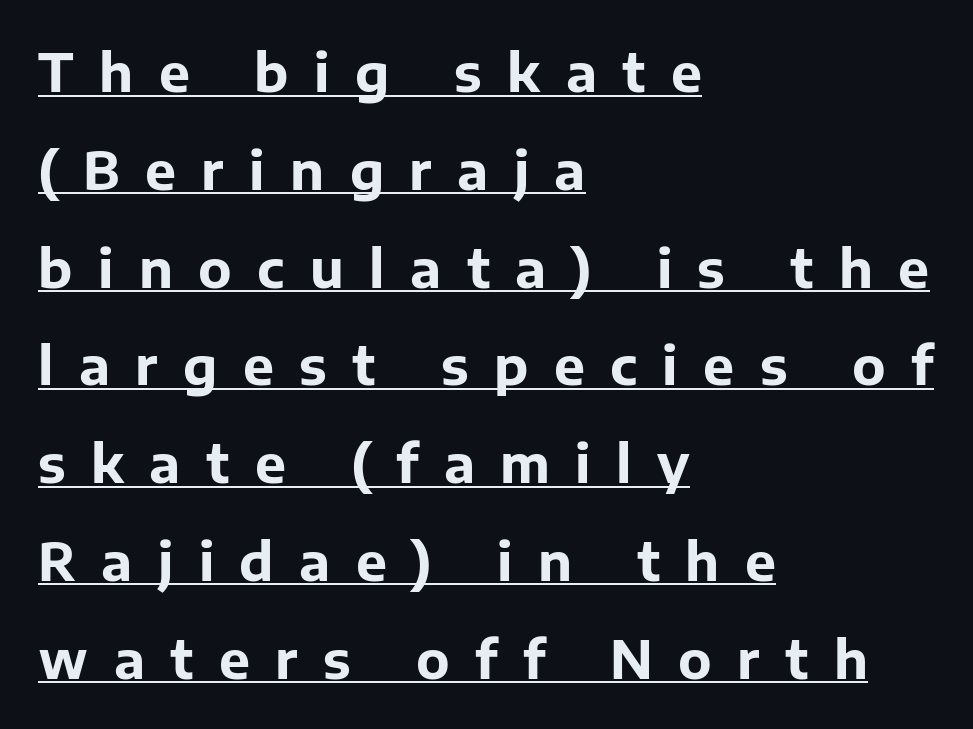
Q: Is the text bold? A: Yes.
Q: Is the text italic (slanted)? A: No, it is upright.
Q: Is the typeface a serif or a sans-serif typeface? A: Sans-serif.
Q: Is the text underlined? A: Yes.
Q: How is the paragraph aligned? A: Left-aligned.
Q: Is the spacing between letters normal or unusually wide? A: Unusually wide.
Q: Width (condensed, normal, or wide)? A: Normal.
Q: Stroke contrast? A: Low.
Q: x-height? A: Medium.
Q: Monospaced? A: No.
